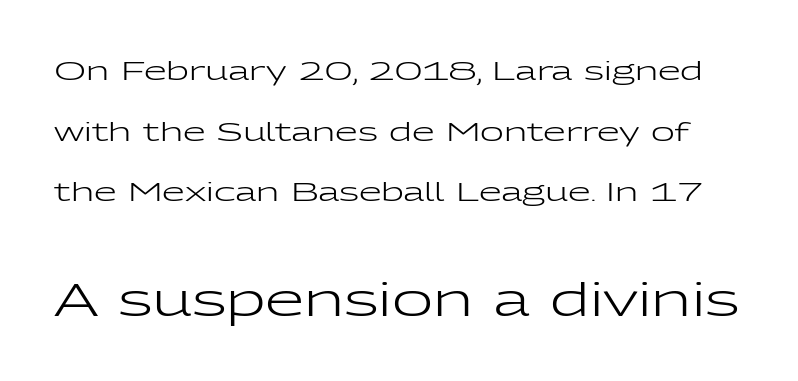
Designer's note — italics off, roman on. The horizontal fit of the characters is conventional and even. Note the varied advance widths — an 'i' is clearly narrower than an 'm'. The passage shown is typeset with a sans-serif family. If you measured baseline to baseline, you'd find a long distance.
